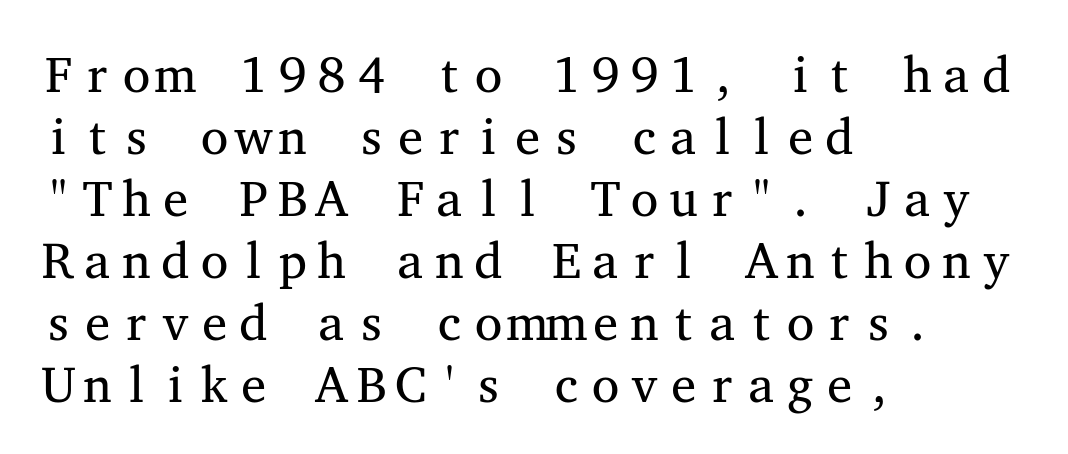
Q: Is the text bold? A: No.
Q: Is the text italic (slanted)? A: No, it is upright.
Q: Is the typeface a serif or a sans-serif typeface? A: Serif.
Q: Is the text underlined? A: No.
Q: How is the paragraph aligned? A: Left-aligned.
Q: Is the spacing between letters normal or unusually wide? A: Normal.
Q: Width (condensed, normal, or wide)? A: Wide.
Q: Stroke contrast? A: Medium.
Q: x-height? A: Medium.
Q: Monospaced? A: Yes.
